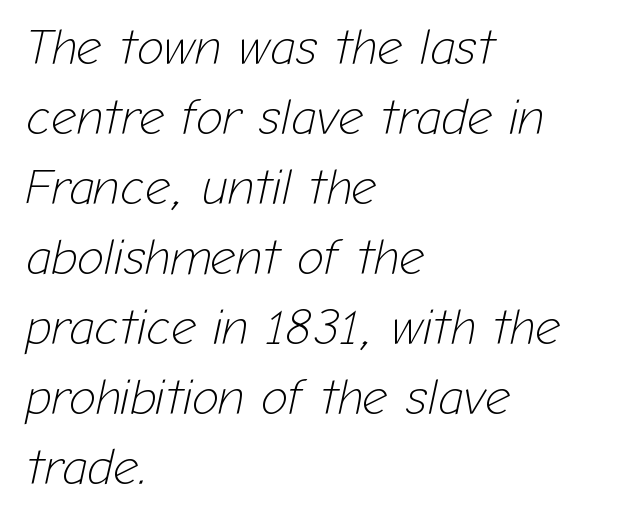
The image shows 50 px light type, italic (leaning right); set left-aligned, normal line spacing (1.4x), normal letter spacing, not underlined; low stroke contrast and a medium x-height.
